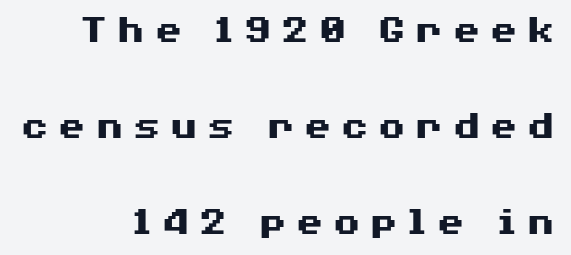
The image shows 42 px heavy, wide sans-serif type, upright; set right-aligned, loose line spacing (2.29x), not underlined; medium stroke contrast and a medium x-height.
